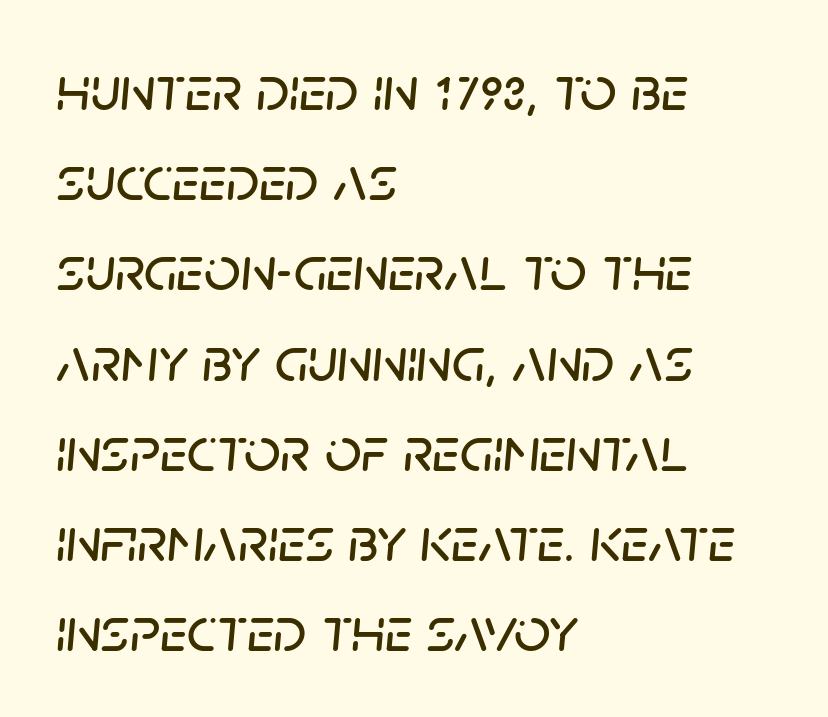
Q: Is the text italic (slanted)? A: Yes, it leans right by about 5 degrees.
Q: Is the text underlined? A: No.
Q: How is the paragraph aligned? A: Left-aligned.
Q: Is the spacing between letters normal or unusually wide? A: Normal.
Q: Is the spacing between lines tight, normal or loose? A: Normal.
Q: Width (condensed, normal, or wide)? A: Normal.
Q: Stroke contrast? A: Low.
Q: x-height? A: Large.
Q: Monospaced? A: No.
